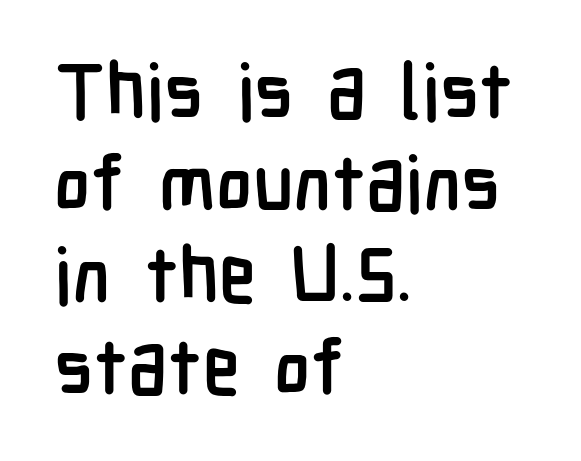
The image shows 76 px semibold, condensed sans-serif type, upright; set left-aligned, line spacing 1.21x, normal letter spacing, not underlined; low stroke contrast and a medium x-height.
